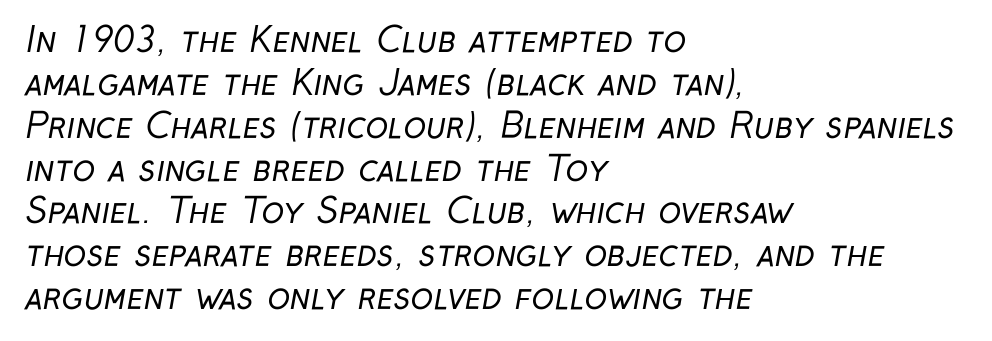
{"serif": "no", "bold": "no", "weight": "regular", "width": "condensed", "stroke_contrast": "low", "x_height": "medium", "monospaced": "no", "underline": "no", "align": "left", "line_spacing": "normal", "line_spacing_ratio": 1.26, "letter_spacing": "normal", "letter_spacing_em": 0.0, "glyph_px": 34}
